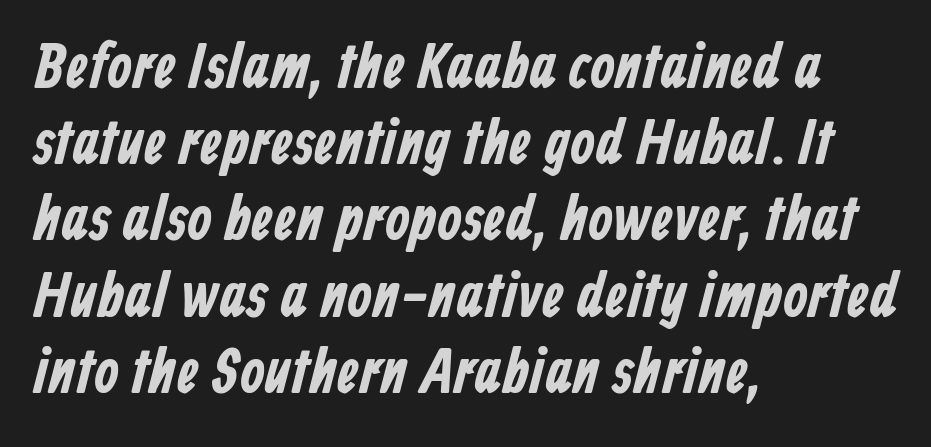
{"serif": "no", "width": "condensed", "stroke_contrast": "low", "x_height": "medium", "monospaced": "no", "underline": "no", "align": "left", "line_spacing_ratio": 1.21, "letter_spacing": "normal", "letter_spacing_em": 0.0, "glyph_px": 63}
